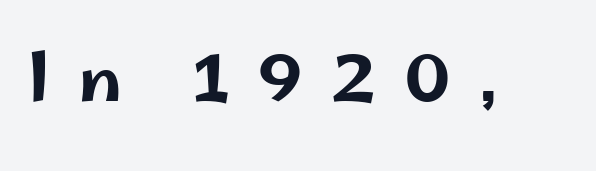
{"serif": "no", "italic": "no", "width": "wide", "stroke_contrast": "low", "x_height": "small", "monospaced": "no", "underline": "no", "letter_spacing": "wide", "letter_spacing_em": 0.42, "glyph_px": 67}
